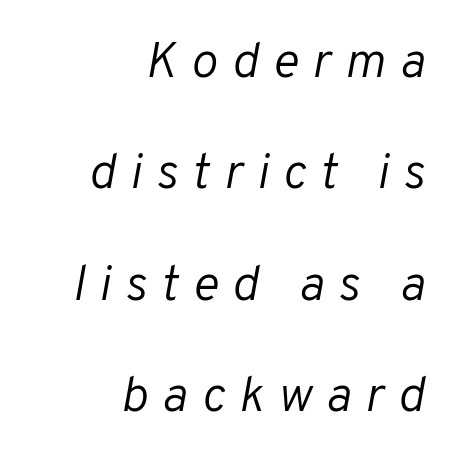
{"italic": "yes", "lean": "right", "slant_degrees": 10, "bold": "no", "weight": "light", "width": "normal", "stroke_contrast": "low", "x_height": "medium", "monospaced": "no", "underline": "no", "align": "right", "line_spacing": "loose", "line_spacing_ratio": 2.23, "letter_spacing": "wide", "letter_spacing_em": 0.28, "glyph_px": 50}
